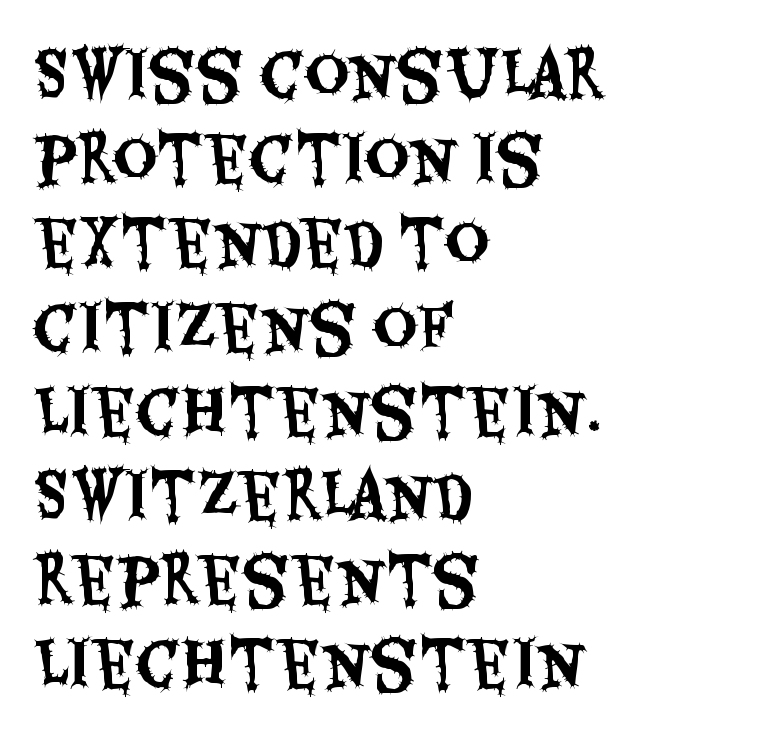
The lettering stays uniformly vertical, giving the passage a roman look. If you measured baseline to baseline, you'd find a middling distance. Note: no serifs on the glyphs. A clean baseline with only descenders dipping below it. A typesetter would call this zero additional tracking.
